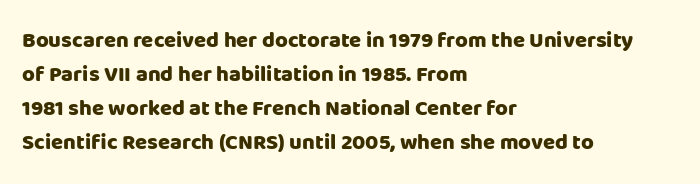
The image shows 22 px bold type, upright; set left-aligned, normal line spacing (1.54x), normal letter spacing, not underlined.
